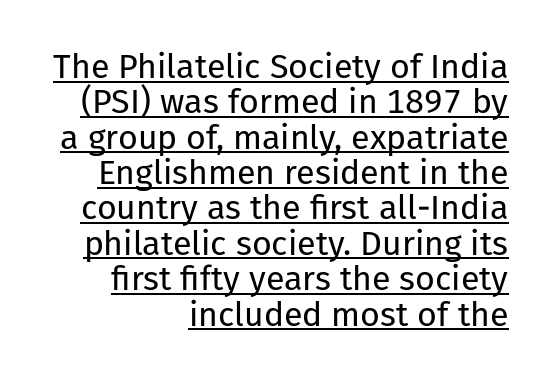
{"serif": "no", "italic": "no", "bold": "no", "weight": "regular", "width": "normal", "stroke_contrast": "low", "x_height": "medium", "monospaced": "no", "underline": "yes", "align": "right", "line_spacing": "tight", "line_spacing_ratio": 1.04, "letter_spacing": "normal", "letter_spacing_em": 0.0, "glyph_px": 34}
